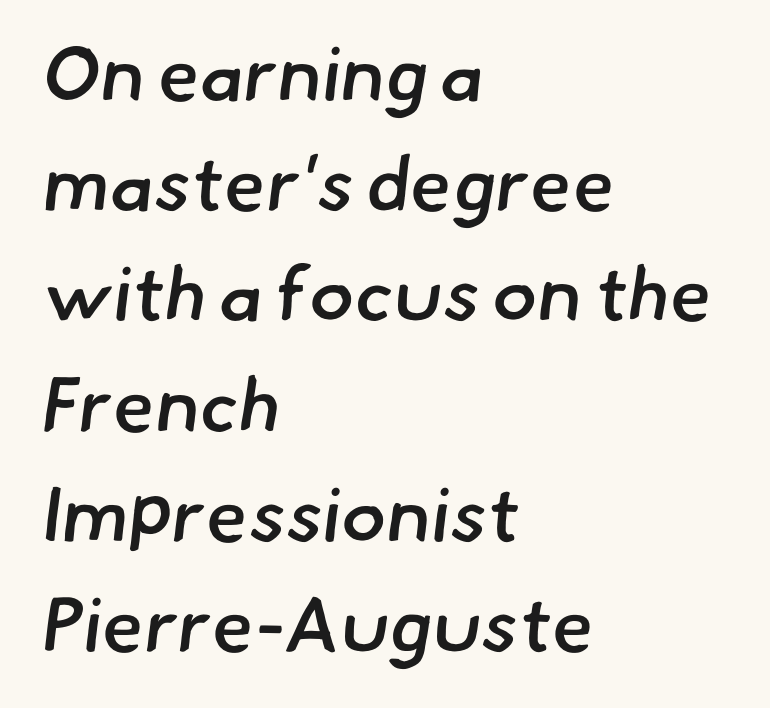
The image shows 76 px semibold sans-serif type; set left-aligned, normal line spacing (1.45x), normal letter spacing, not underlined; low stroke contrast and a small x-height.
